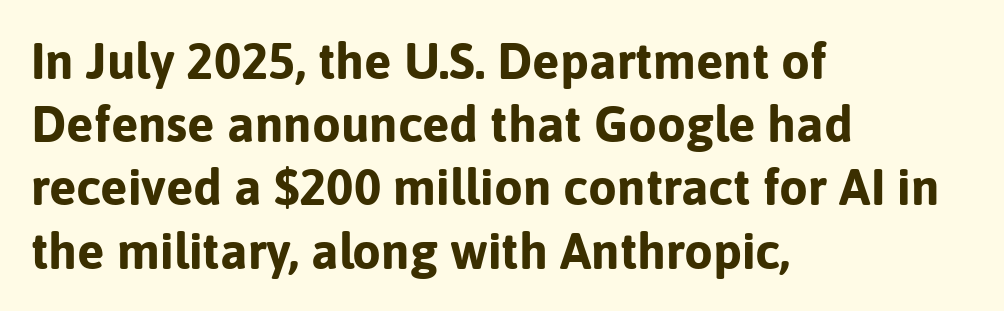
The image shows 51 px bold sans-serif type, upright; set left-aligned, line spacing 1.24x, normal letter spacing, not underlined; low stroke contrast and a medium x-height.
